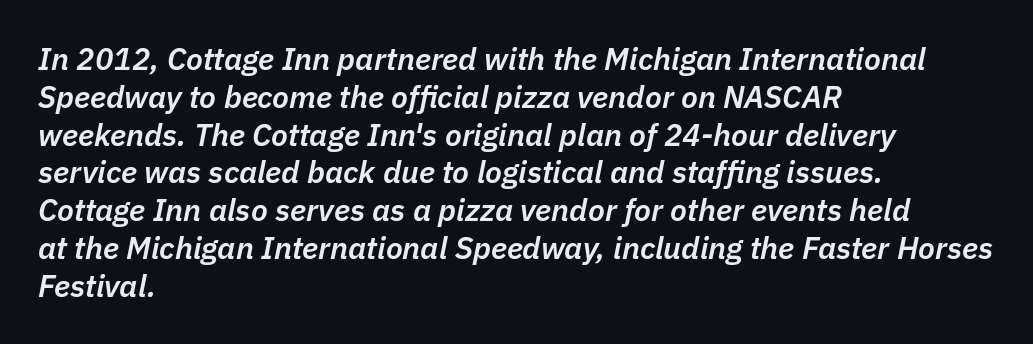
{"italic": "yes", "lean": "right", "slant_degrees": 11, "bold": "semi", "weight": "semibold", "width": "normal", "stroke_contrast": "low", "x_height": "medium", "monospaced": "no", "underline": "no", "align": "left", "line_spacing_ratio": 1.22, "letter_spacing": "normal", "letter_spacing_em": 0.0, "glyph_px": 31}
